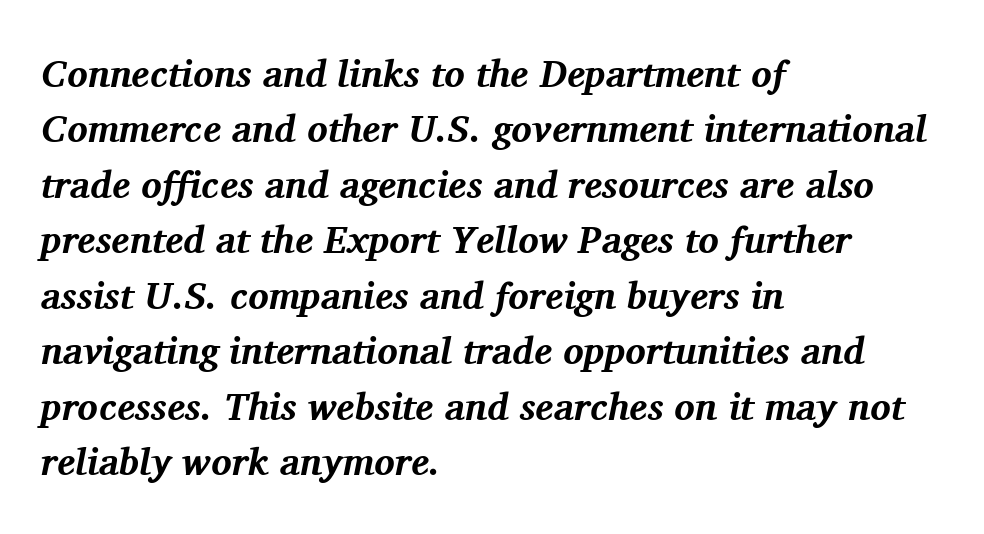
The image shows 38 px bold serif type, italic (leaning right); set left-aligned, normal line spacing (1.46x), normal letter spacing, not underlined; medium stroke contrast and a medium x-height.
